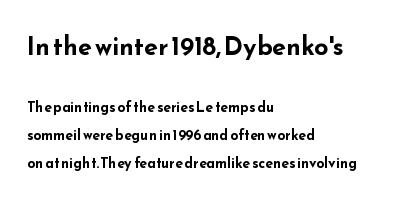
{"italic": "no", "bold": "yes", "underline": "no", "align": "left", "line_spacing": "loose", "line_spacing_ratio": 1.98, "letter_spacing": "normal", "letter_spacing_em": 0.0, "larger_block": "first", "size_ratio": 1.79, "glyph_px": 25}
